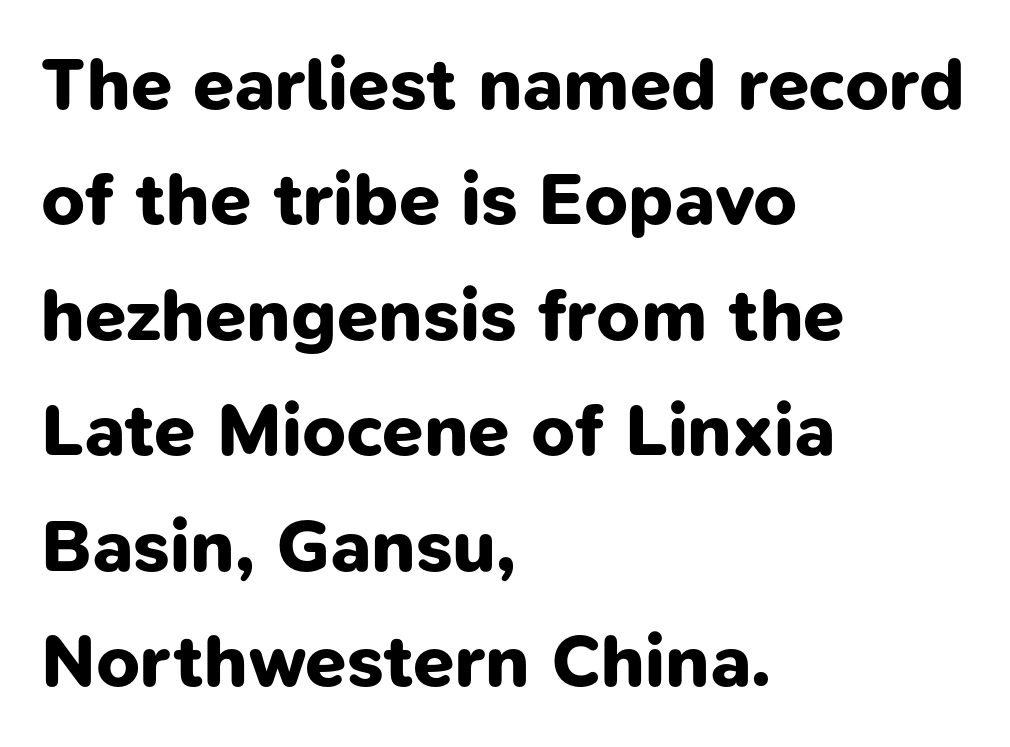
Q: Is the text bold? A: Yes.
Q: Is the typeface a serif or a sans-serif typeface? A: Sans-serif.
Q: Is the text underlined? A: No.
Q: How is the paragraph aligned? A: Left-aligned.
Q: Is the spacing between letters normal or unusually wide? A: Normal.
Q: Is the spacing between lines tight, normal or loose? A: Normal.
Q: Width (condensed, normal, or wide)? A: Normal.
Q: Stroke contrast? A: Low.
Q: x-height? A: Medium.
Q: Monospaced? A: No.
